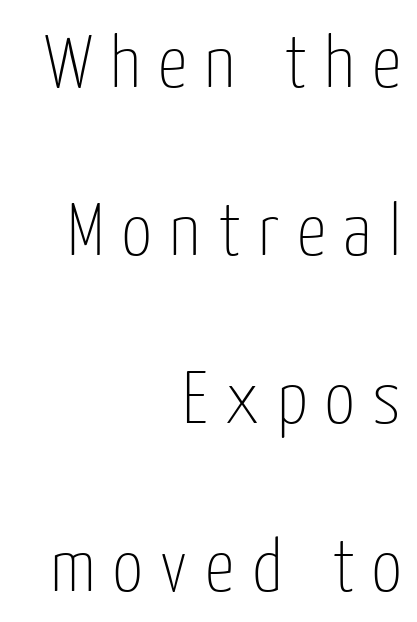
The image shows 74 px thin, condensed sans-serif type, upright; set right-aligned, loose line spacing (2.27x), unusually wide letter spacing (+0.24 em), not underlined; low stroke contrast and a medium x-height.
